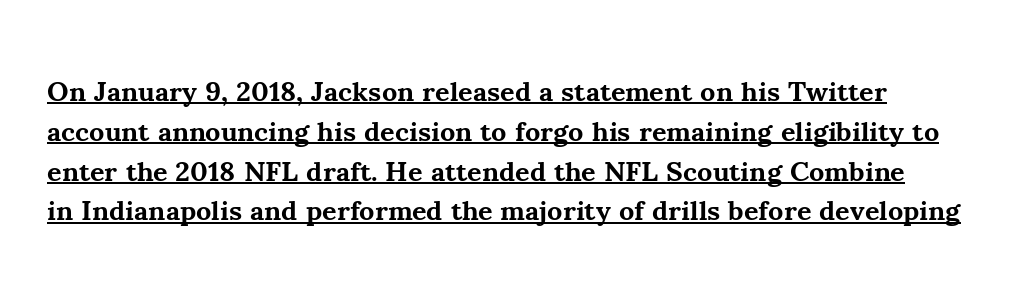
{"serif": "yes", "italic": "no", "bold": "yes", "weight": "bold", "width": "normal", "stroke_contrast": "medium", "x_height": "small", "monospaced": "no", "underline": "yes", "line_spacing": "normal", "line_spacing_ratio": 1.42, "letter_spacing": "normal", "letter_spacing_em": 0.0, "glyph_px": 28}
